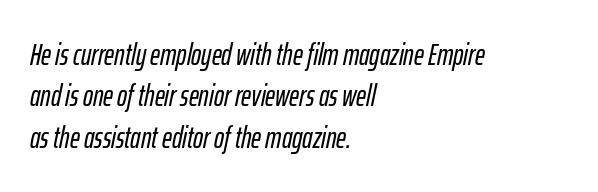
{"italic": "yes", "lean": "right", "slant_degrees": 12, "width": "condensed", "stroke_contrast": "low", "x_height": "medium", "monospaced": "no", "underline": "no", "align": "left", "line_spacing": "normal", "line_spacing_ratio": 1.38, "letter_spacing": "normal", "letter_spacing_em": 0.0, "glyph_px": 30}
